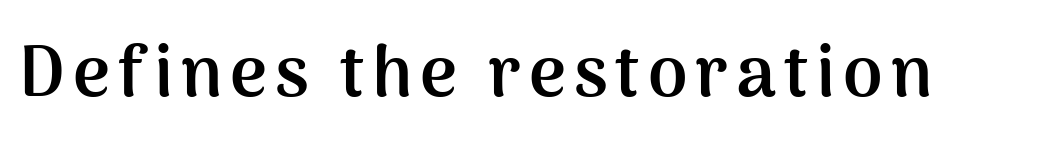
Varying glyph widths throughout — classic text-font behaviour. A sans-serif font was chosen for this passage. Stroke thickness is high; the sample reads as a true bold. Underlining? Definitely not there. Rendered with straight, roman letterforms.
